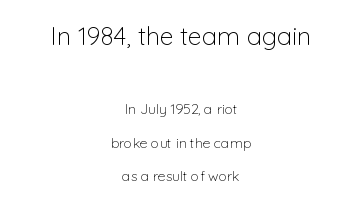
Q: Is the text bold? A: No.
Q: Is the text italic (slanted)? A: No, it is upright.
Q: Is the text underlined? A: No.
Q: How is the paragraph aligned? A: Centered.
Q: Is the spacing between letters normal or unusually wide? A: Normal.
Q: Is the spacing between lines tight, normal or loose? A: Loose.
Q: Which block of text is set in a larger size, the first (top) or the second (bottom)? A: The first (top) one.
